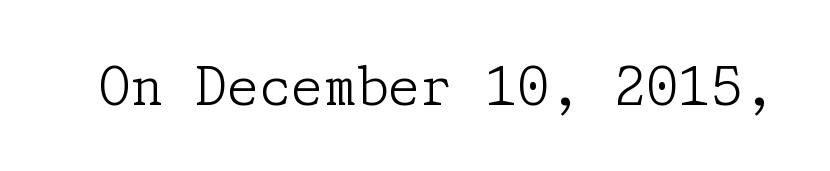
{"serif": "yes", "italic": "no", "bold": "no", "weight": "light", "width": "normal", "stroke_contrast": "low", "x_height": "medium", "underline": "no", "letter_spacing": "normal", "letter_spacing_em": 0.0, "glyph_px": 52}
